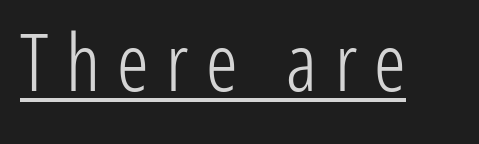
Q: Is the text bold? A: No.
Q: Is the text italic (slanted)? A: No, it is upright.
Q: Is the typeface a serif or a sans-serif typeface? A: Sans-serif.
Q: Is the text underlined? A: Yes.
Q: Is the spacing between letters normal or unusually wide? A: Unusually wide.
Q: Width (condensed, normal, or wide)? A: Condensed.
Q: Stroke contrast? A: Low.
Q: x-height? A: Medium.
Q: Monospaced? A: No.
